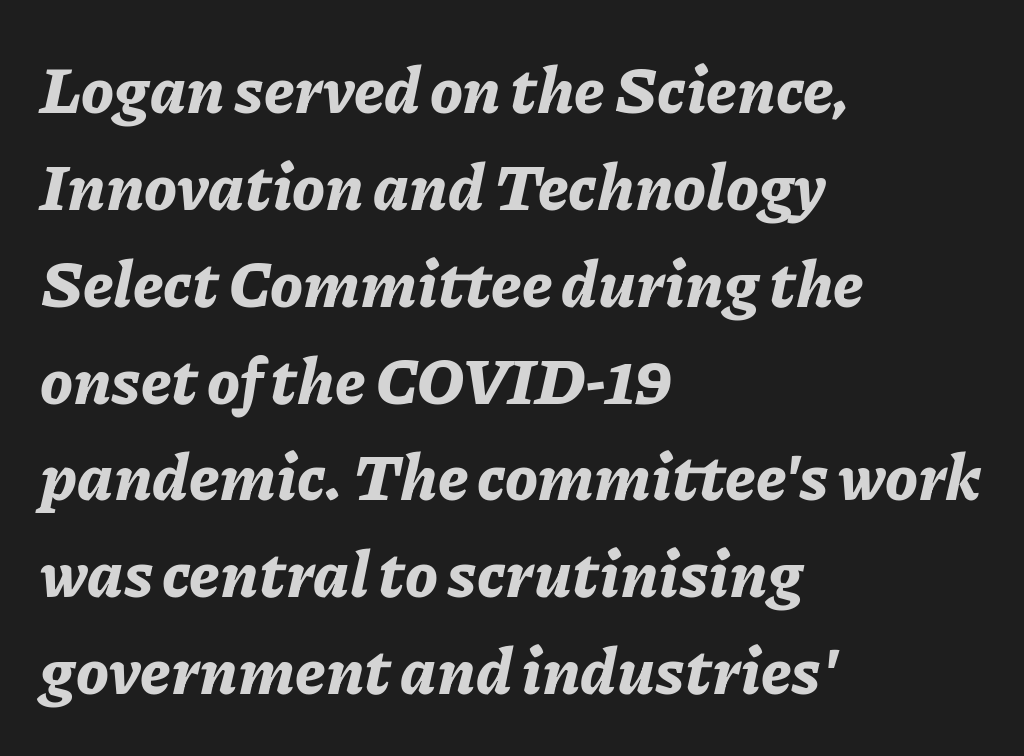
{"italic": "yes", "lean": "right", "slant_degrees": 11, "bold": "yes", "weight": "bold", "width": "normal", "stroke_contrast": "low", "x_height": "medium", "monospaced": "no", "underline": "no", "align": "left", "line_spacing": "normal", "line_spacing_ratio": 1.49, "letter_spacing": "normal", "letter_spacing_em": 0.0, "glyph_px": 65}
